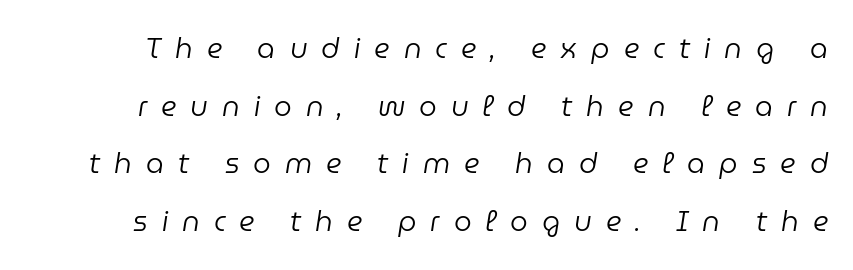
The image shows 28 px regular-weight type, italic (leaning right); set loose line spacing (2.06x), unusually wide letter spacing (+0.5 em), not underlined; low stroke contrast and a medium x-height.
